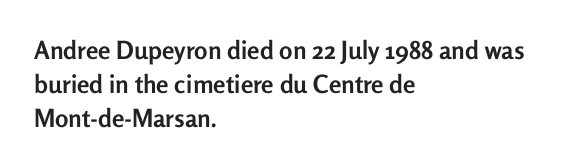
The image shows 25 px bold type, upright; set left-aligned, normal line spacing (1.37x), normal letter spacing, not underlined.
